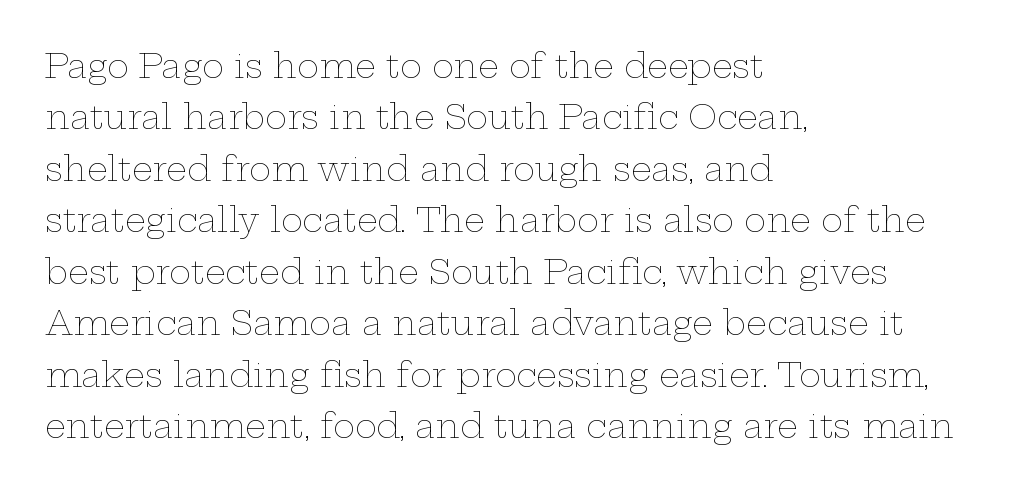
The image shows 33 px thin, wide type, upright; set left-aligned, normal line spacing (1.56x), normal letter spacing, not underlined; low stroke contrast and a medium x-height.
